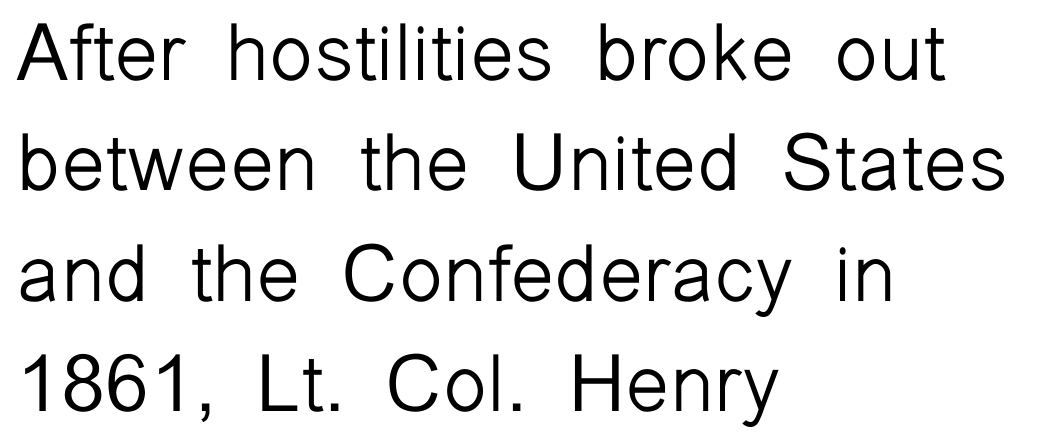
Each letter's strokes conclude bluntly, with no projecting serifs. Tracking value appears to be zero — textbook default spacing. Every row of glyphs begins at an identical x-position on the left. A typesetter would call this proportional, since set widths differ per character.
